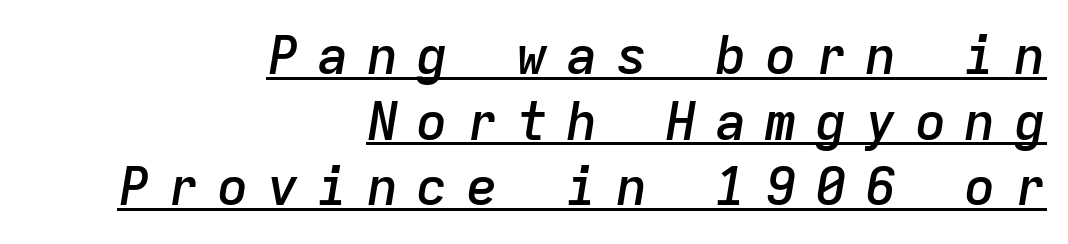
The image shows 53 px semibold type, italic (leaning right), monospaced; set right-aligned, line spacing 1.24x, unusually wide letter spacing (+0.34 em), underlined; low stroke contrast and a medium x-height.
